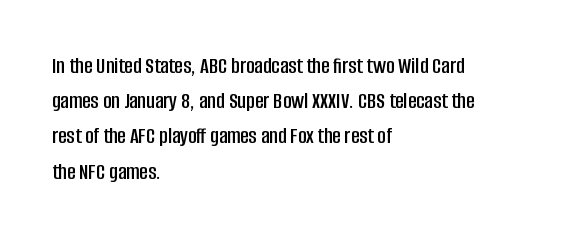
The designer left line spacing at the default. The face used here is rendered with its standard letterfit. The letters stand upright; this is a roman face. The rag falls on the right side of this text block. The words here are not underlined.
